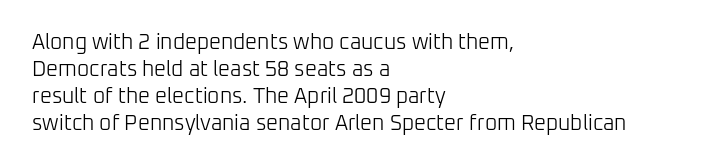
{"italic": "no", "bold": "no", "underline": "no", "align": "left", "line_spacing": "normal", "line_spacing_ratio": 1.29, "letter_spacing": "normal", "letter_spacing_em": 0.0, "glyph_px": 21}
